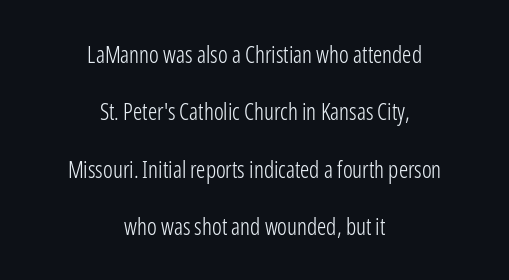
Style check: upright. No extra tracking has been applied to these lines. Neither beginnings nor endings align; midpoints do. Widely set lines give the paragraph a tall, airy silhouette.
